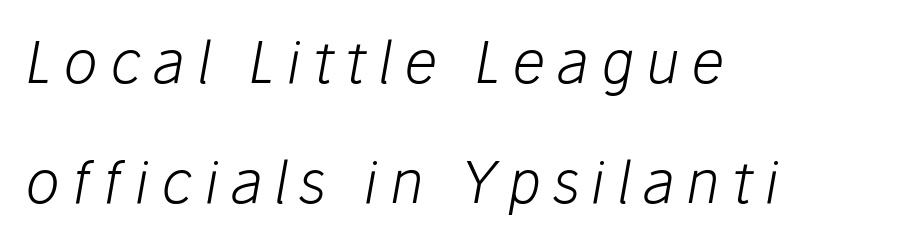
The image shows 58 px light type, italic (leaning right); set left-aligned, loose line spacing (2.07x), unusually wide letter spacing (+0.2 em), not underlined; low stroke contrast and a medium x-height.
